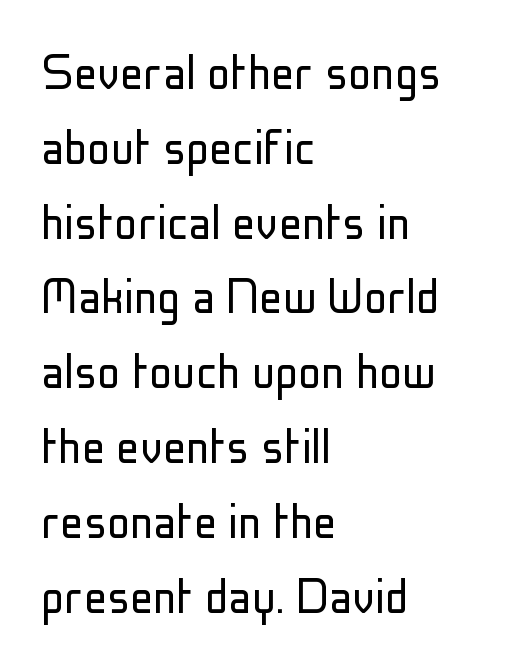
{"serif": "no", "italic": "no", "bold": "no", "weight": "light", "width": "condensed", "stroke_contrast": "low", "x_height": "medium", "monospaced": "no", "underline": "no", "align": "left", "line_spacing": "normal", "line_spacing_ratio": 1.29, "letter_spacing": "normal", "letter_spacing_em": 0.0, "glyph_px": 58}
